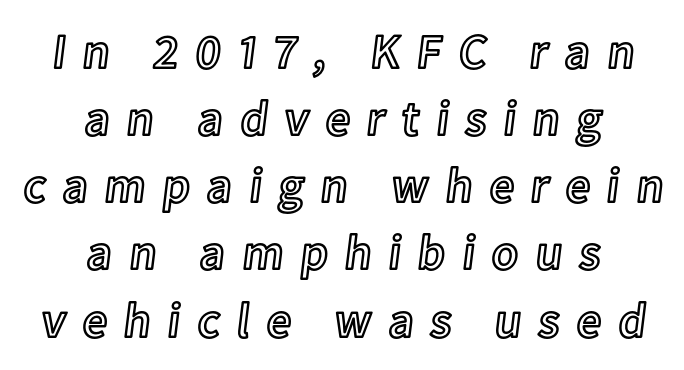
The passage shown is not underscored anywhere. Think of a printed novel: that variable character pitch is what you see here. Notice how descenders clear the ascenders below comfortably — that's standard leading. What stands out about the letter spacing? Its width — letters are far apart.
